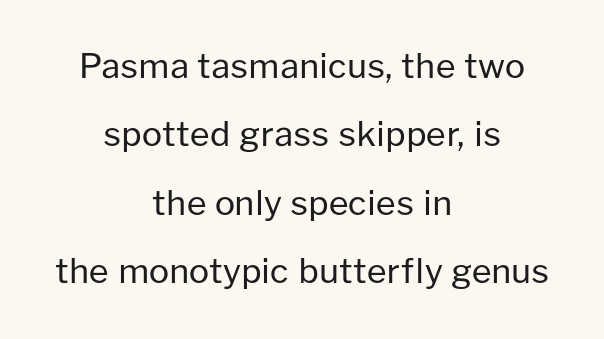
The image shows 34 px regular-weight sans-serif type, upright; set centered, loose line spacing (2.01x), normal letter spacing, not underlined; low stroke contrast and a medium x-height.
